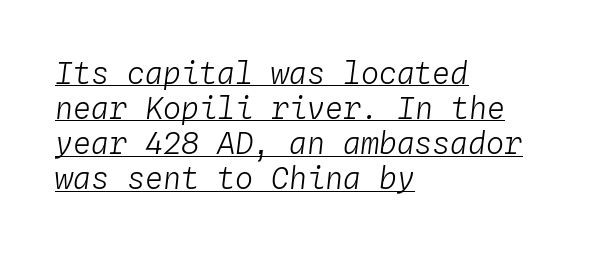
{"italic": "yes", "lean": "right", "slant_degrees": 4, "bold": "no", "weight": "light", "width": "normal", "stroke_contrast": "low", "x_height": "medium", "monospaced": "yes", "underline": "yes", "align": "left", "line_spacing_ratio": 1.17, "letter_spacing": "normal", "letter_spacing_em": 0.0, "glyph_px": 30}
